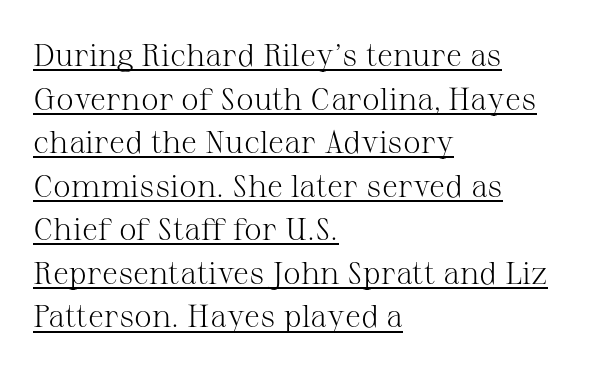
Weight: in the light-to-regular range. Is this a sans? No — the strokes have serifs. Like a heading marked for emphasis, these lines bear an underscore. Line starts are locked; line ends wander.
